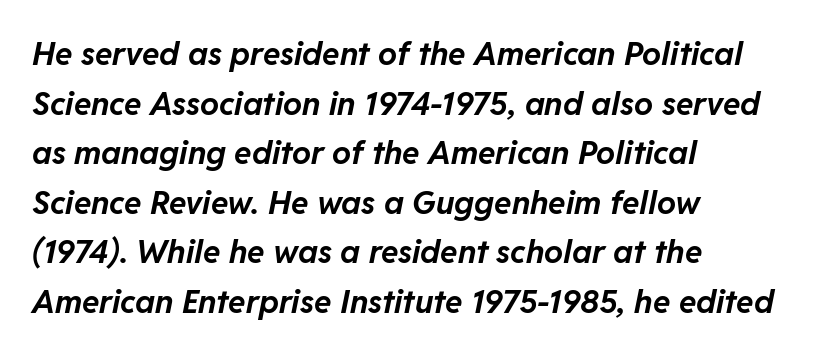
Q: Is the text bold? A: Yes.
Q: Is the text italic (slanted)? A: Yes, it leans right by about 11 degrees.
Q: Is the text underlined? A: No.
Q: How is the paragraph aligned? A: Left-aligned.
Q: Is the spacing between letters normal or unusually wide? A: Normal.
Q: Is the spacing between lines tight, normal or loose? A: Normal.
Q: Width (condensed, normal, or wide)? A: Normal.
Q: Stroke contrast? A: Low.
Q: x-height? A: Medium.
Q: Monospaced? A: No.
